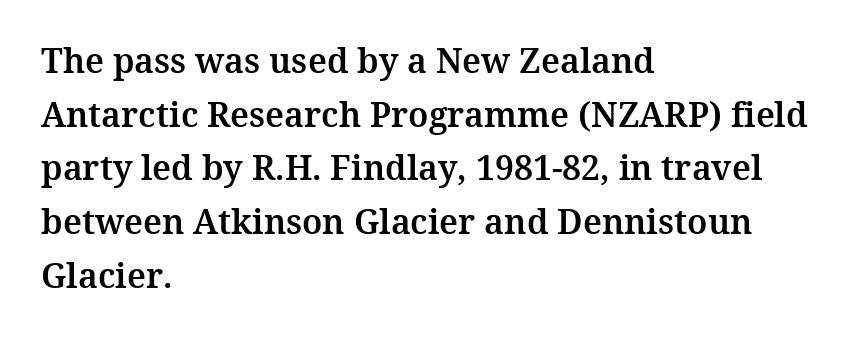
{"serif": "yes", "italic": "no", "width": "normal", "stroke_contrast": "medium", "x_height": "medium", "monospaced": "no", "underline": "no", "align": "left", "line_spacing": "normal", "line_spacing_ratio": 1.58, "letter_spacing": "normal", "letter_spacing_em": 0.0, "glyph_px": 34}
